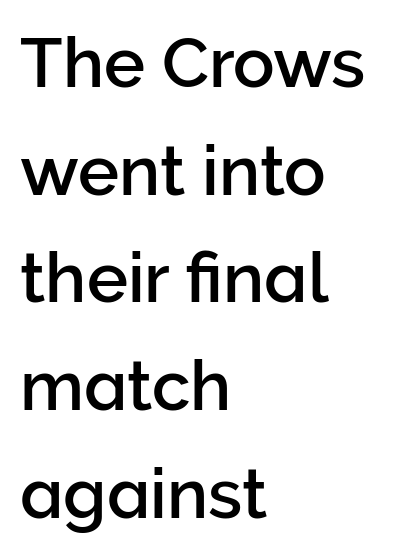
Q: Is the text italic (slanted)? A: No, it is upright.
Q: Is the typeface a serif or a sans-serif typeface? A: Sans-serif.
Q: Is the text underlined? A: No.
Q: How is the paragraph aligned? A: Left-aligned.
Q: Is the spacing between letters normal or unusually wide? A: Normal.
Q: Is the spacing between lines tight, normal or loose? A: Normal.
Q: Width (condensed, normal, or wide)? A: Normal.
Q: Stroke contrast? A: Low.
Q: x-height? A: Medium.
Q: Monospaced? A: No.
